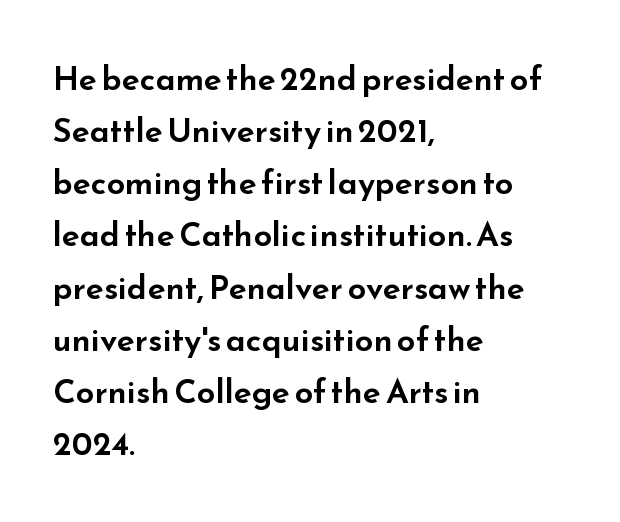
The image shows 33 px wide sans-serif type, upright; set left-aligned, normal line spacing (1.58x), normal letter spacing, not underlined; low stroke contrast and a small x-height.
